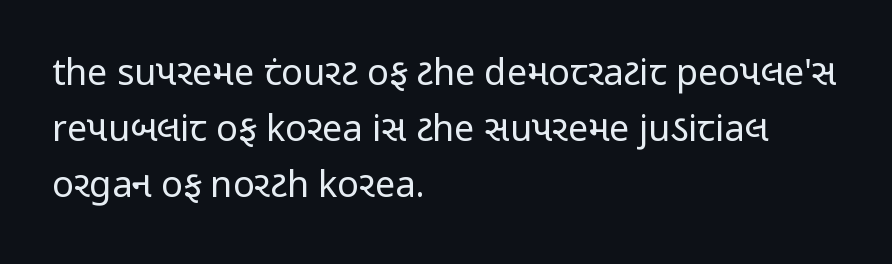
The image shows 36 px regular-weight, condensed sans-serif type, upright; set left-aligned, normal line spacing (1.55x), normal letter spacing, not underlined; low stroke contrast and a medium x-height.
